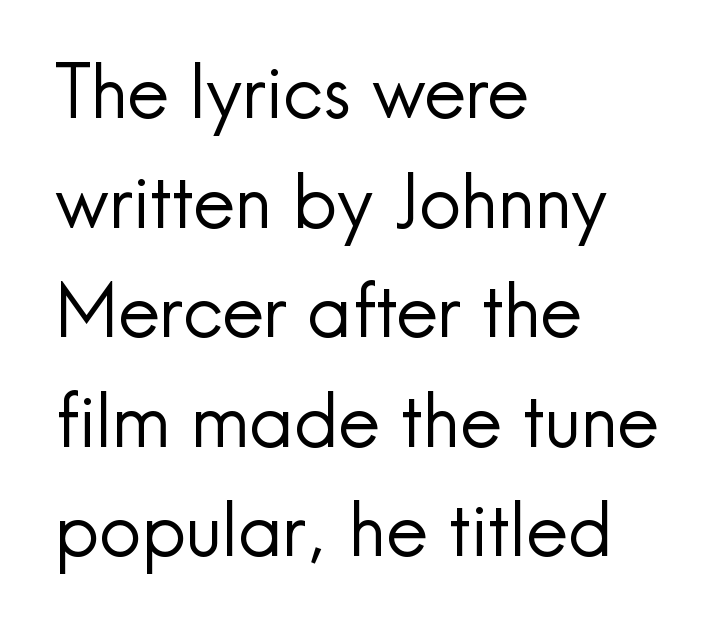
Check under the words: just untouched page. A light-to-regular cut is what we see here. This sample keeps an unexceptional amount of space between lines. Do the letters lean? They stand straight. Each letter keeps its own natural width here, so spacing adapts to shape. Short note: letters normally spaced.
